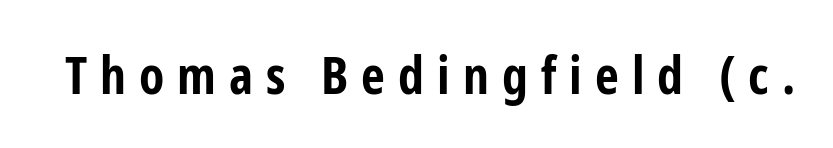
In terms of weight, the rendering is a true, heavy bold. A typesetter would call this proportional, since set widths differ per character. Spacing between characters has been opened up far beyond the box default. In terms of letterform style, serifs are entirely absent. Italic? Not at all — the glyphs are vertical. The foot of each line stays bare and open.
